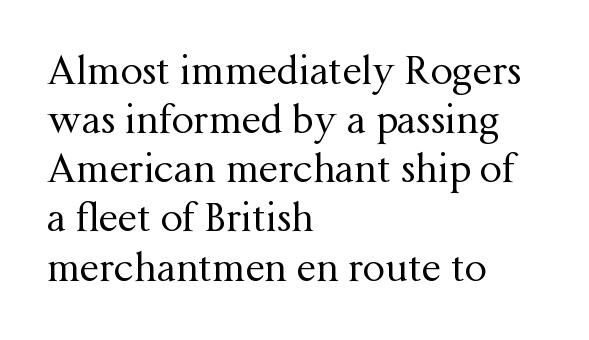
Character widths vary here, with narrow letters taking less room than wide ones. Line beginnings align vertically; line endings do not. Does extra space separate the letters? No, they use regular spacing. Unlike a clean sans, this face finishes its strokes with serifs.
